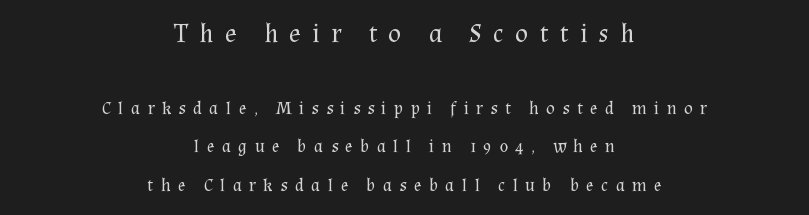
The image shows 27 px text type, upright; set centered, loose line spacing (2.15x), unusually wide letter spacing (+0.41 em), not underlined; the first (top) block is 1.5x larger.
